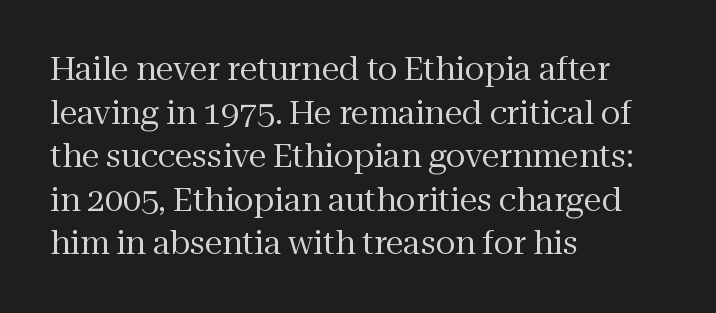
Q: Is the text bold? A: No.
Q: Is the text italic (slanted)? A: No, it is upright.
Q: Is the typeface a serif or a sans-serif typeface? A: Serif.
Q: Is the text underlined? A: No.
Q: How is the paragraph aligned? A: Left-aligned.
Q: Is the spacing between letters normal or unusually wide? A: Normal.
Q: Is the spacing between lines tight, normal or loose? A: Normal.
Q: Width (condensed, normal, or wide)? A: Normal.
Q: Stroke contrast? A: Medium.
Q: x-height? A: Medium.
Q: Monospaced? A: No.
